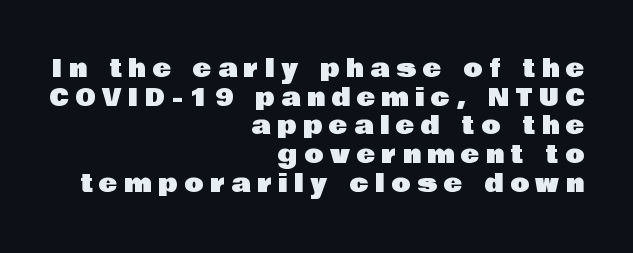
Q: Is the text italic (slanted)? A: No, it is upright.
Q: Is the text underlined? A: No.
Q: How is the paragraph aligned? A: Right-aligned.
Q: Is the spacing between letters normal or unusually wide? A: Unusually wide.
Q: Is the spacing between lines tight, normal or loose? A: Tight.
